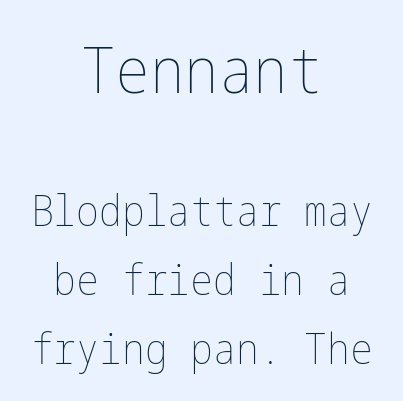
{"italic": "no", "bold": "no", "weight": "thin", "width": "condensed", "stroke_contrast": "low", "x_height": "medium", "underline": "no", "align": "center", "line_spacing": "normal", "line_spacing_ratio": 1.61, "letter_spacing": "normal", "letter_spacing_em": 0.0, "larger_block": "first", "size_ratio": 1.51, "glyph_px": 65}
